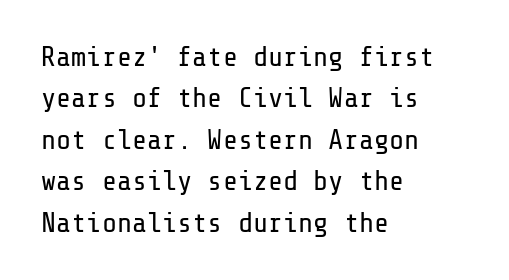
Q: Is the text bold? A: No.
Q: Is the text italic (slanted)? A: No, it is upright.
Q: Is the typeface a serif or a sans-serif typeface? A: Sans-serif.
Q: Is the text underlined? A: No.
Q: How is the paragraph aligned? A: Left-aligned.
Q: Is the spacing between letters normal or unusually wide? A: Normal.
Q: Is the spacing between lines tight, normal or loose? A: Normal.
Q: Width (condensed, normal, or wide)? A: Normal.
Q: Stroke contrast? A: Low.
Q: x-height? A: Medium.
